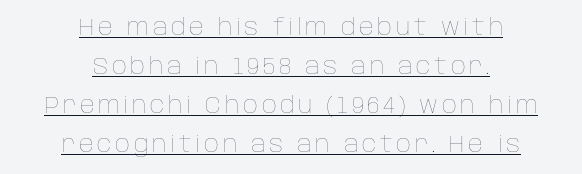
{"italic": "no", "bold": "no", "underline": "yes", "align": "center", "line_spacing": "normal", "line_spacing_ratio": 1.69, "glyph_px": 23}
